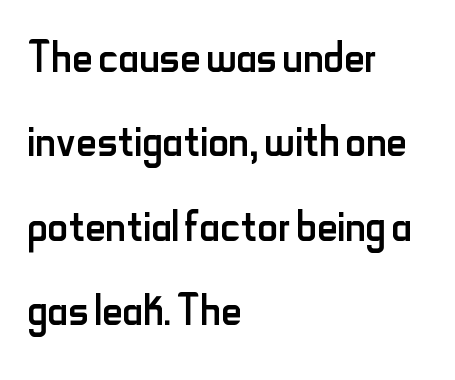
Weight: regular or lighter. The typography opts for an upright posture over an oblique one. Between one letter and the next there's only the usual sliver of space. Descenders hang freely into open space. Regarding serifs, this sample does without them.
